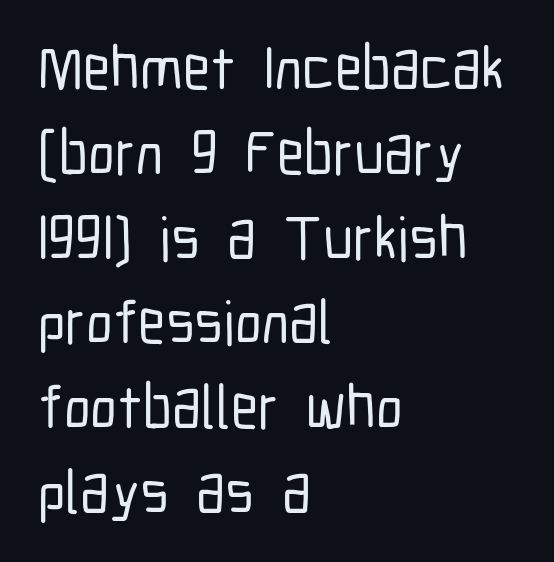
The image shows 61 px condensed sans-serif type, upright; set left-aligned, normal line spacing (1.39x), normal letter spacing, not underlined; low stroke contrast and a medium x-height.
